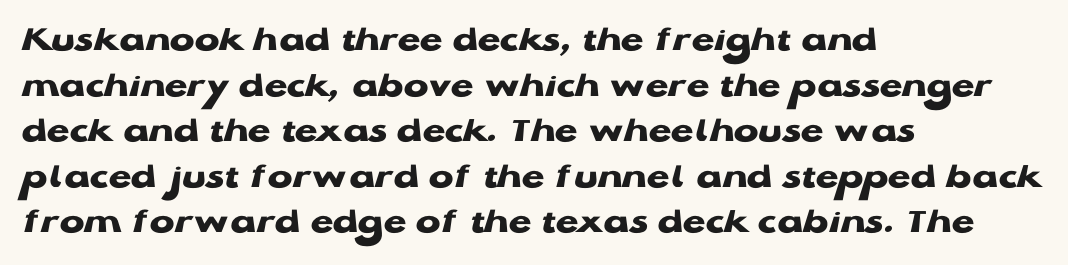
The image shows 37 px heavy, wide sans-serif type, upright; set left-aligned, line spacing 1.23x, normal letter spacing, not underlined; low stroke contrast and a medium x-height.
